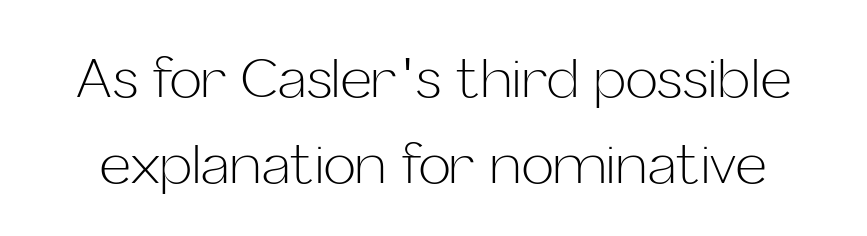
The image shows 54 px light sans-serif type, upright; set normal line spacing (1.6x), normal letter spacing, not underlined; low stroke contrast and a medium x-height.
